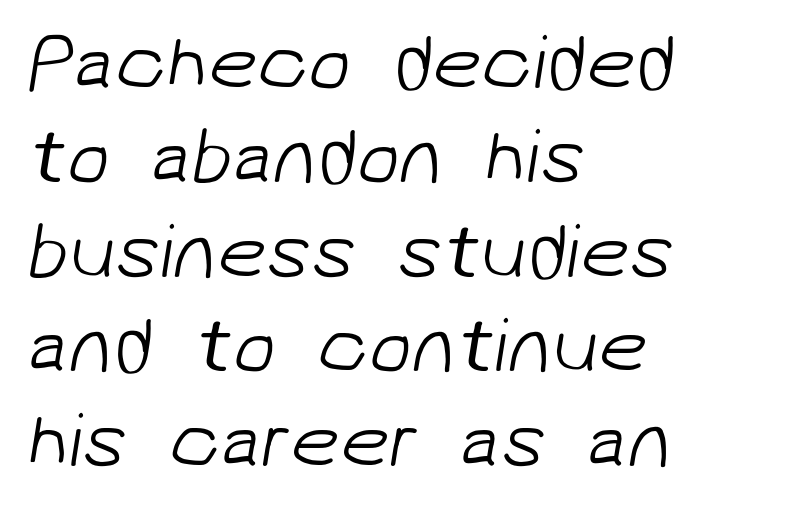
Q: Is the text bold? A: No.
Q: Is the typeface a serif or a sans-serif typeface? A: Sans-serif.
Q: Is the text underlined? A: No.
Q: How is the paragraph aligned? A: Left-aligned.
Q: Is the spacing between letters normal or unusually wide? A: Normal.
Q: Width (condensed, normal, or wide)? A: Normal.
Q: Stroke contrast? A: Low.
Q: x-height? A: Medium.
Q: Monospaced? A: No.
